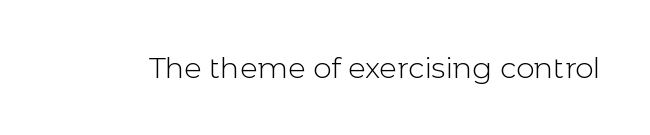
{"serif": "no", "italic": "no", "bold": "no", "weight": "light", "width": "normal", "x_height": "medium", "monospaced": "no", "underline": "no", "letter_spacing": "normal", "letter_spacing_em": 0.0, "glyph_px": 29}
